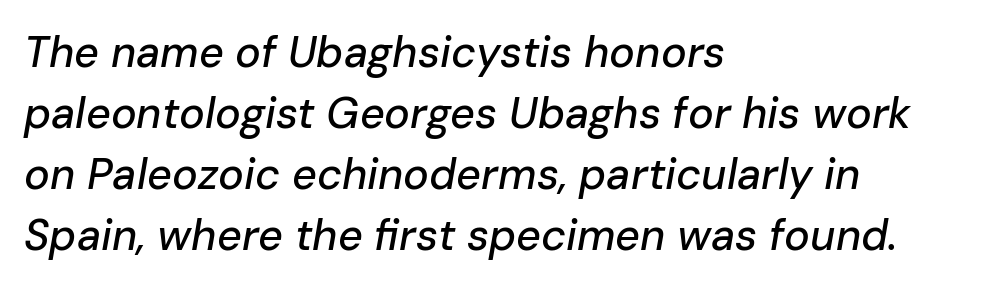
The image shows 43 px text type, italic (leaning right); set left-aligned, normal line spacing (1.42x), normal letter spacing, not underlined; low stroke contrast and a medium x-height.
